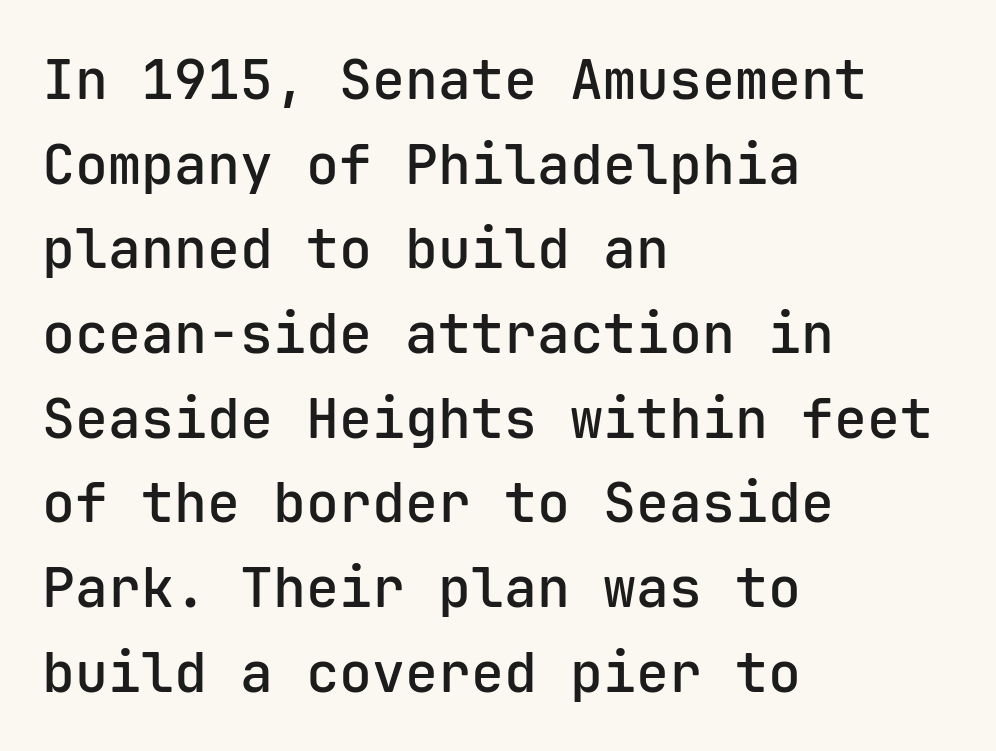
{"serif": "no", "italic": "no", "bold": "semi", "weight": "semibold", "width": "normal", "stroke_contrast": "low", "x_height": "medium", "monospaced": "yes", "underline": "no", "align": "left", "line_spacing": "normal", "line_spacing_ratio": 1.54, "letter_spacing": "normal", "letter_spacing_em": 0.0, "glyph_px": 55}
